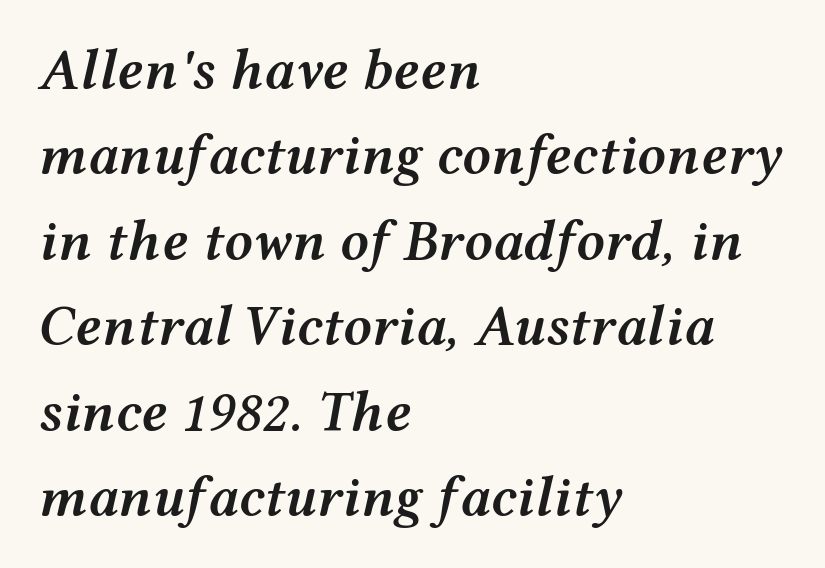
Q: Is the text bold? A: Semi-bold.
Q: Is the text italic (slanted)? A: Yes, it leans right by about 12 degrees.
Q: Is the text underlined? A: No.
Q: How is the paragraph aligned? A: Left-aligned.
Q: Is the spacing between letters normal or unusually wide? A: Normal.
Q: Is the spacing between lines tight, normal or loose? A: Normal.
Q: Width (condensed, normal, or wide)? A: Wide.
Q: Stroke contrast? A: Medium.
Q: x-height? A: Medium.
Q: Monospaced? A: No.
